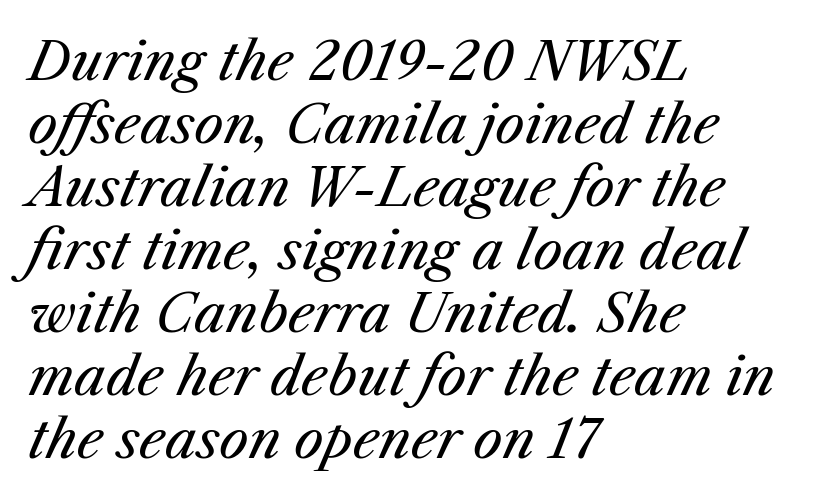
{"italic": "yes", "lean": "right", "slant_degrees": 25, "bold": "no", "weight": "regular", "width": "normal", "stroke_contrast": "medium", "x_height": "medium", "monospaced": "no", "underline": "no", "align": "left", "line_spacing_ratio": 1.21, "letter_spacing": "normal", "letter_spacing_em": 0.0, "glyph_px": 52}
